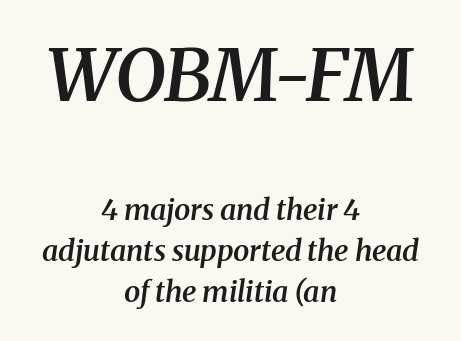
{"serif": "yes", "italic": "yes", "lean": "right", "slant_degrees": 8, "bold": "semi", "weight": "semibold", "width": "normal", "stroke_contrast": "medium", "x_height": "medium", "monospaced": "no", "underline": "no", "align": "center", "line_spacing": "normal", "line_spacing_ratio": 1.43, "letter_spacing": "normal", "letter_spacing_em": 0.0, "larger_block": "first", "size_ratio": 2.48, "glyph_px": 72}
